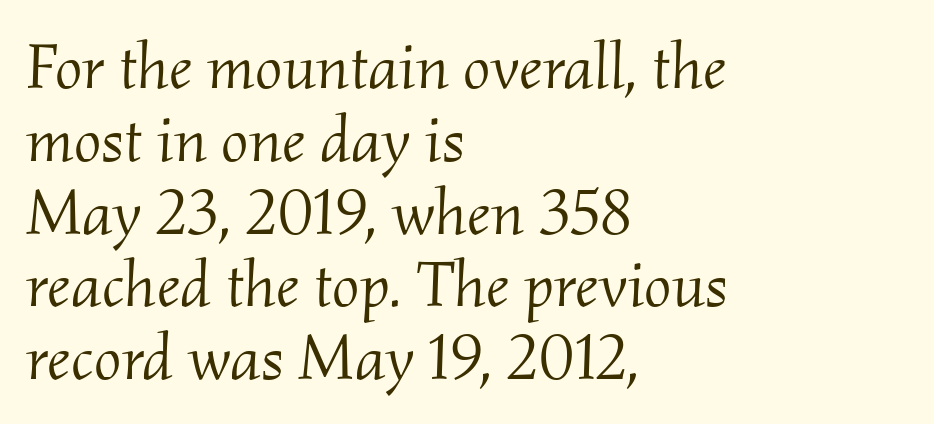
{"serif": "yes", "italic": "yes", "lean": "right", "slant_degrees": 2, "bold": "no", "weight": "light", "width": "normal", "stroke_contrast": "medium", "x_height": "small", "monospaced": "no", "underline": "no", "align": "left", "line_spacing": "tight", "line_spacing_ratio": 1.12, "letter_spacing": "normal", "letter_spacing_em": 0.0, "glyph_px": 65}
